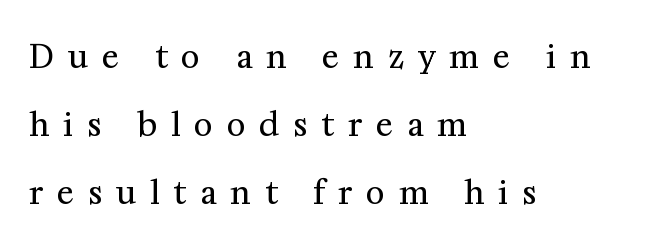
The typeface has the unassuming heft of standard copy or less. Think of a printed novel: that variable character pitch is what you see here. Does the leading feel generous? Absolutely, it's lavish. The paragraph shown leans on its left margin.
